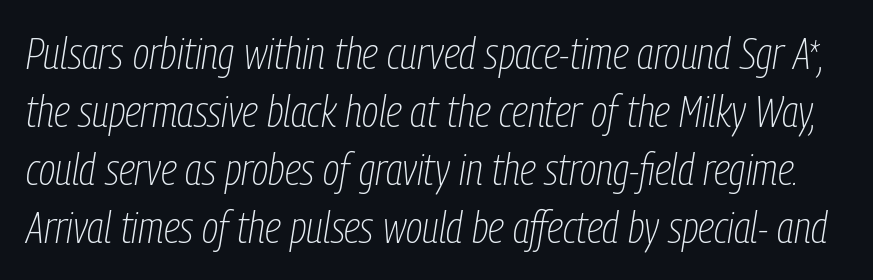
{"italic": "yes", "lean": "right", "slant_degrees": 9, "bold": "no", "weight": "thin", "width": "condensed", "stroke_contrast": "low", "x_height": "medium", "monospaced": "no", "underline": "no", "line_spacing": "normal", "line_spacing_ratio": 1.32, "letter_spacing": "normal", "letter_spacing_em": 0.0, "glyph_px": 44}
